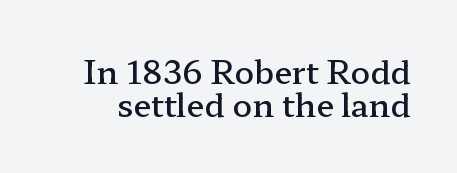
Is this a fixed-width face? No — the glyphs have proportional, varying widths. Descenders hang freely into open space. If you measured baseline to baseline, you'd find a short distance. Observe the ordinary spacing: letters are neighbours, not strangers. The glyphs in this specimen are seriffed. Strokes here are thickened, but only to semibold level.
